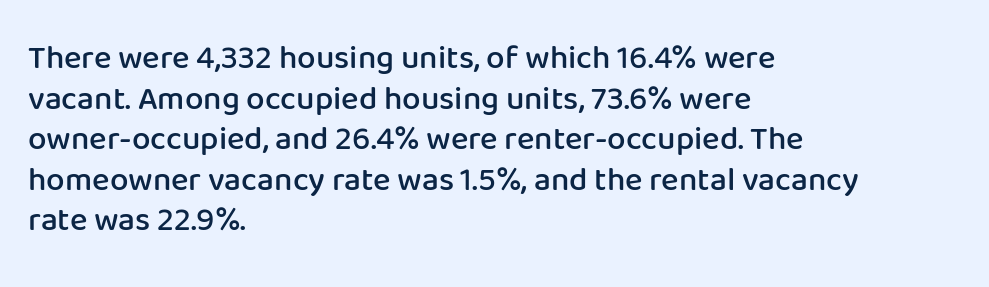
{"serif": "no", "italic": "no", "bold": "semi", "weight": "semibold", "width": "normal", "stroke_contrast": "low", "x_height": "medium", "monospaced": "no", "underline": "no", "align": "left", "line_spacing_ratio": 1.23, "letter_spacing": "normal", "letter_spacing_em": 0.0, "glyph_px": 33}
